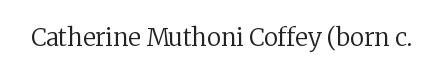
The image shows 24 px text type, upright; set normal letter spacing, not underlined.
